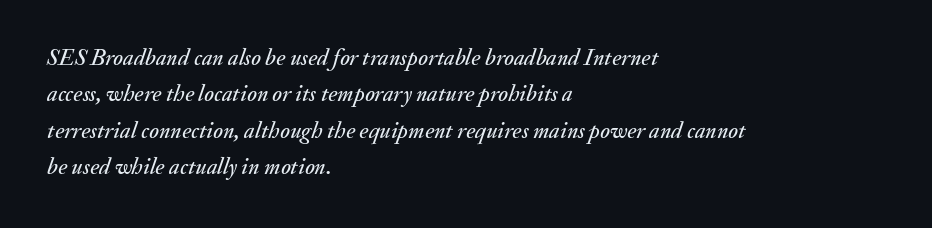
The gaps between neighbouring characters are ordinary and unremarkable. Has an underline been added? It has not. Leftover space on each line is placed entirely after the last word. A normal amount of white space separates one row of letters from the next. The lettering tilts uniformly, giving the passage an italic look.
